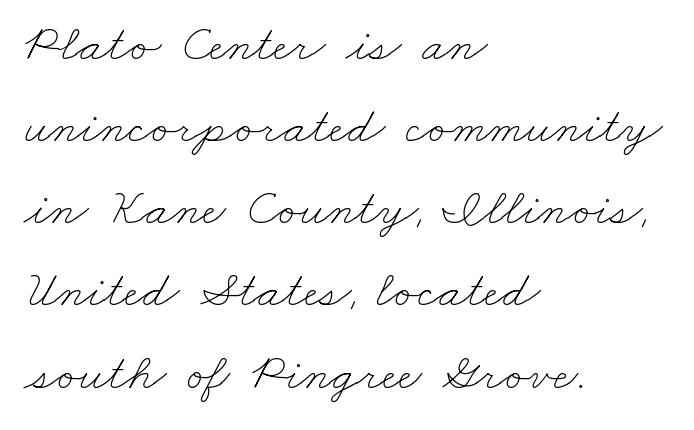
Q: Is the text bold? A: No.
Q: Is the text underlined? A: No.
Q: How is the paragraph aligned? A: Left-aligned.
Q: Is the spacing between letters normal or unusually wide? A: Normal.
Q: Is the spacing between lines tight, normal or loose? A: Normal.
Q: Width (condensed, normal, or wide)? A: Wide.
Q: Stroke contrast? A: Low.
Q: x-height? A: Small.
Q: Monospaced? A: No.
